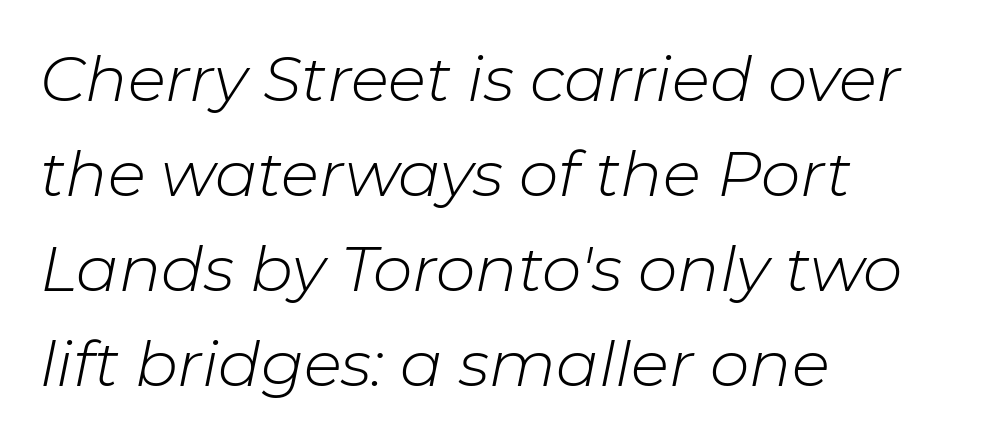
The image shows 63 px light type, italic (leaning right); set left-aligned, normal line spacing (1.51x), normal letter spacing, not underlined; low stroke contrast and a medium x-height.
